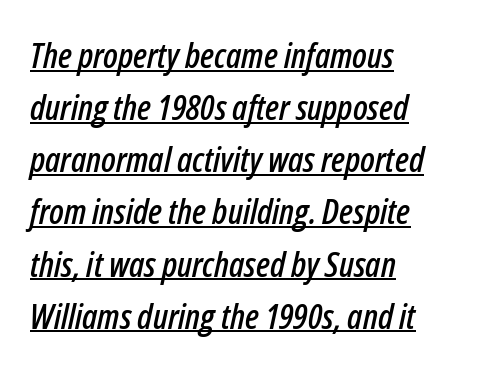
Quick note: italic. The glyphs are accompanied by a horizontal stroke just below them. The rag falls on the right side of this text block. Tracking here is standard; glyphs follow each other at the usual distance.
